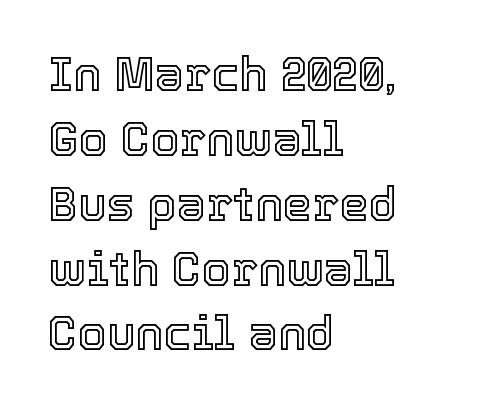
{"italic": "no", "width": "normal", "x_height": "medium", "monospaced": "no", "underline": "no", "align": "left", "line_spacing": "normal", "line_spacing_ratio": 1.38, "letter_spacing": "normal", "letter_spacing_em": 0.0, "glyph_px": 47}
